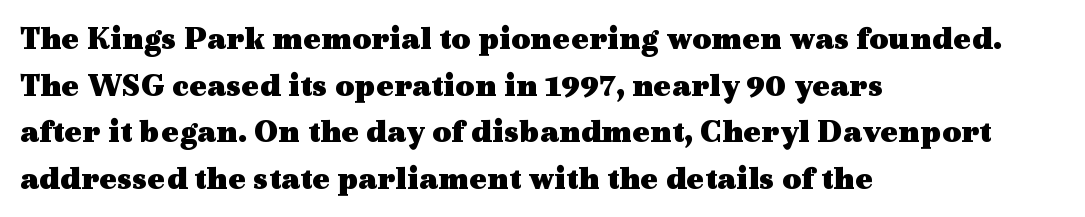
The image shows 33 px heavy, wide serif type, upright; set left-aligned, normal line spacing (1.41x), normal letter spacing, not underlined; a medium x-height.
